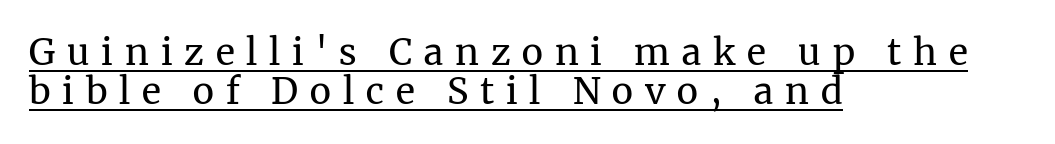
The image shows 36 px regular-weight serif type, upright; set left-aligned, tight line spacing (1.09x), unusually wide letter spacing (+0.33 em), underlined; medium stroke contrast and a medium x-height.
